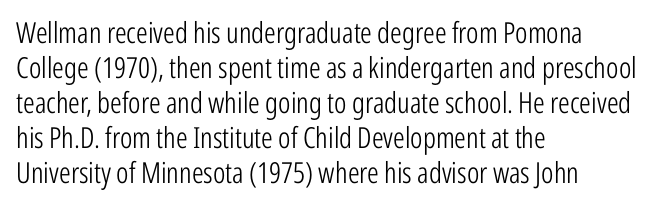
Style check: upright. Standard letterfit; no display-style spreading of the glyphs. Regarding serifs, this sample does without them. The weight would be labelled regular, book, light, or lighter still.
